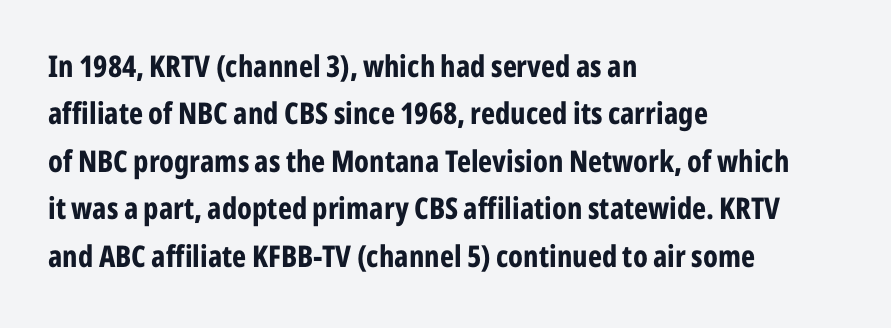
Q: Is the text bold? A: Yes.
Q: Is the text italic (slanted)? A: No, it is upright.
Q: Is the typeface a serif or a sans-serif typeface? A: Sans-serif.
Q: Is the text underlined? A: No.
Q: How is the paragraph aligned? A: Left-aligned.
Q: Is the spacing between letters normal or unusually wide? A: Normal.
Q: Is the spacing between lines tight, normal or loose? A: Normal.
Q: Width (condensed, normal, or wide)? A: Condensed.
Q: Stroke contrast? A: Low.
Q: x-height? A: Medium.
Q: Monospaced? A: No.
